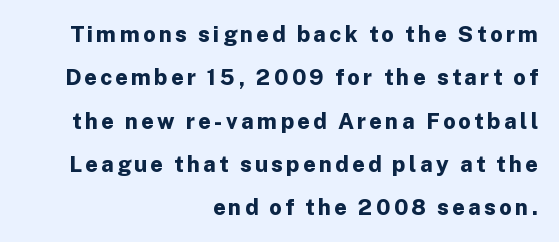
The image shows 22 px bold type, upright; set right-aligned, loose line spacing (1.97x), not underlined.
